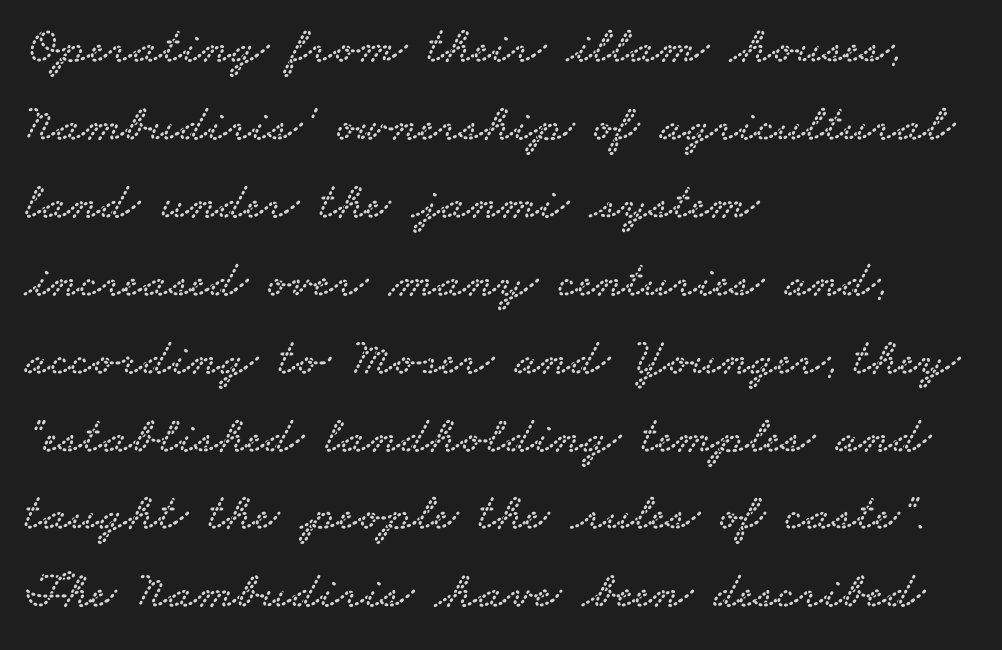
Q: Is the text underlined? A: No.
Q: How is the paragraph aligned? A: Left-aligned.
Q: Is the spacing between letters normal or unusually wide? A: Normal.
Q: Is the spacing between lines tight, normal or loose? A: Normal.
Q: Width (condensed, normal, or wide)? A: Wide.
Q: Stroke contrast? A: Low.
Q: x-height? A: Small.
Q: Monospaced? A: No.
